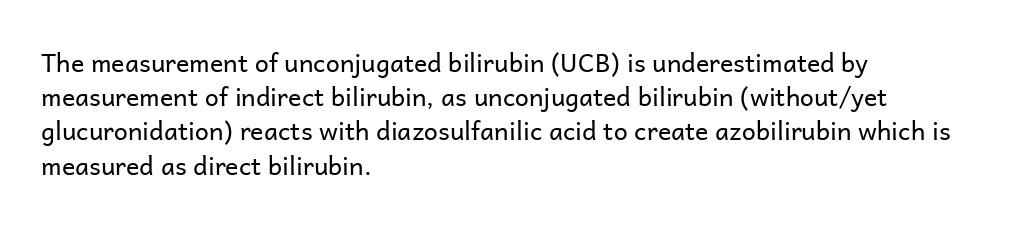
The image shows 25 px text type, upright; set left-aligned, normal line spacing (1.37x), normal letter spacing, not underlined.
